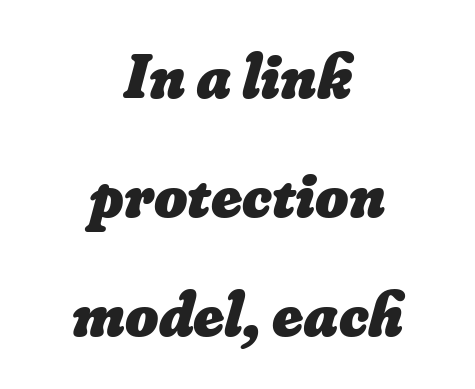
The image shows 64 px heavy type; set centered, line spacing 1.86x, normal letter spacing, not underlined; low stroke contrast and a small x-height.
